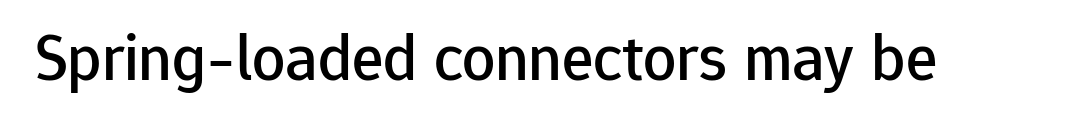
Q: Is the text italic (slanted)? A: No, it is upright.
Q: Is the typeface a serif or a sans-serif typeface? A: Sans-serif.
Q: Is the text underlined? A: No.
Q: Is the spacing between letters normal or unusually wide? A: Normal.
Q: Width (condensed, normal, or wide)? A: Normal.
Q: Stroke contrast? A: Low.
Q: x-height? A: Medium.
Q: Monospaced? A: No.
